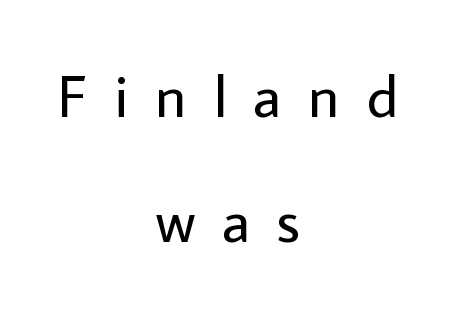
If you drew a line through each stem, it would be perfectly vertical. Varying glyph widths throughout — classic text-font behaviour. The space beneath each line is pristine and unruled. The strokes are not fattened; the text isn't bold. Glyph-to-glyph distance is far greater than everyday printed text. The passage shown is typeset with a sans-serif family.
